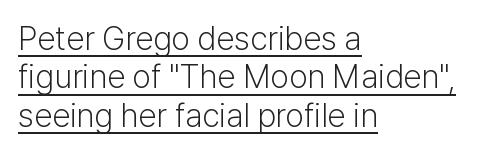
The image shows 33 px light sans-serif type, upright; set left-aligned, line spacing 1.16x, normal letter spacing, underlined; low stroke contrast and a medium x-height.
